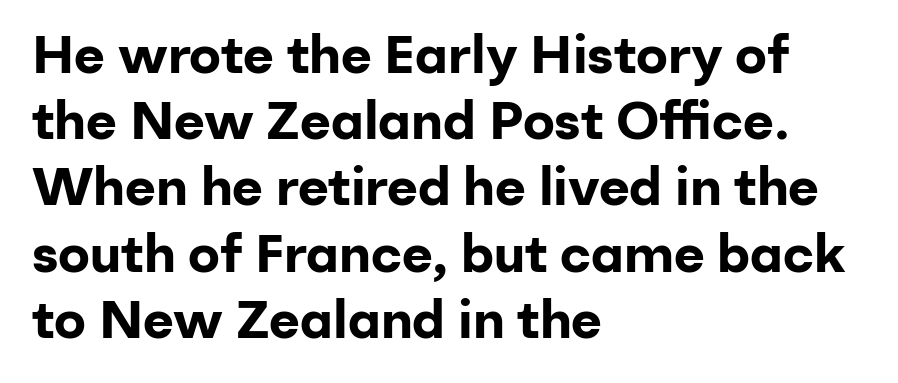
The image shows 53 px bold sans-serif type, upright; set left-aligned, normal line spacing (1.25x), normal letter spacing, not underlined; low stroke contrast and a medium x-height.
